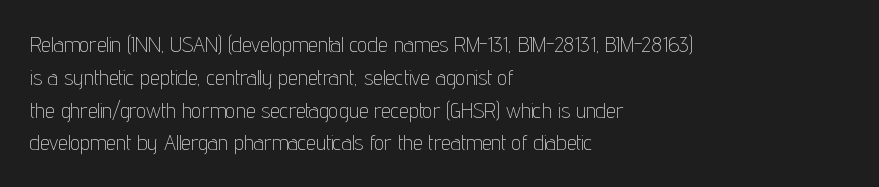
Descender tails drop into unmarked territory. Vertically, the passage feels balanced, rows spaced as you'd expect. The typesetter chose a ragged-right arrangement here. The typography opts for an upright posture over an oblique one. The rendering keeps characters at their native spacing. Stroke mass is kept to a normal reading level or below.
